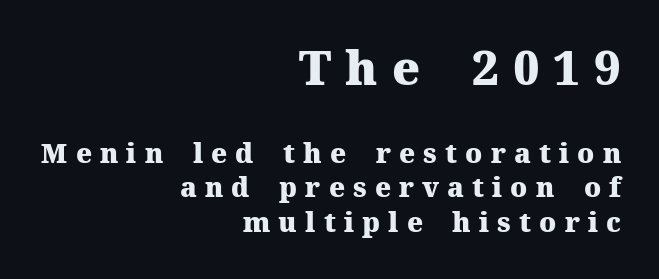
{"serif": "yes", "italic": "no", "bold": "yes", "weight": "heavy", "width": "normal", "stroke_contrast": "medium", "x_height": "medium", "monospaced": "no", "underline": "no", "align": "right", "line_spacing": "normal", "line_spacing_ratio": 1.28, "letter_spacing": "wide", "letter_spacing_em": 0.3, "larger_block": "first", "size_ratio": 1.74, "glyph_px": 47}
